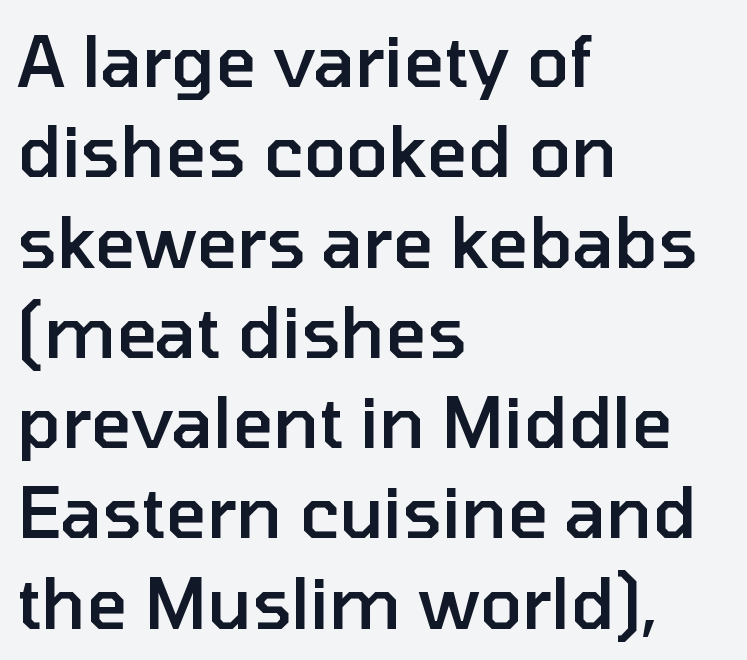
Leading: standard. The axis of the letterforms is exactly vertical. Observe the absence of serifs on each vertical stroke in this sample. The characters look somewhat weighty, a semibold short of true bold. Note the varied advance widths — an 'i' is clearly narrower than an 'm'.
